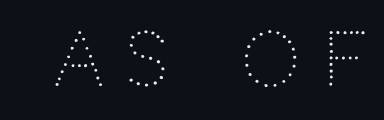
Q: Is the text bold? A: No.
Q: Is the text italic (slanted)? A: No, it is upright.
Q: Is the typeface a serif or a sans-serif typeface? A: Sans-serif.
Q: Is the text underlined? A: No.
Q: Is the spacing between letters normal or unusually wide? A: Unusually wide.
Q: Width (condensed, normal, or wide)? A: Normal.
Q: Stroke contrast? A: Low.
Q: x-height? A: Large.
Q: Monospaced? A: No.
